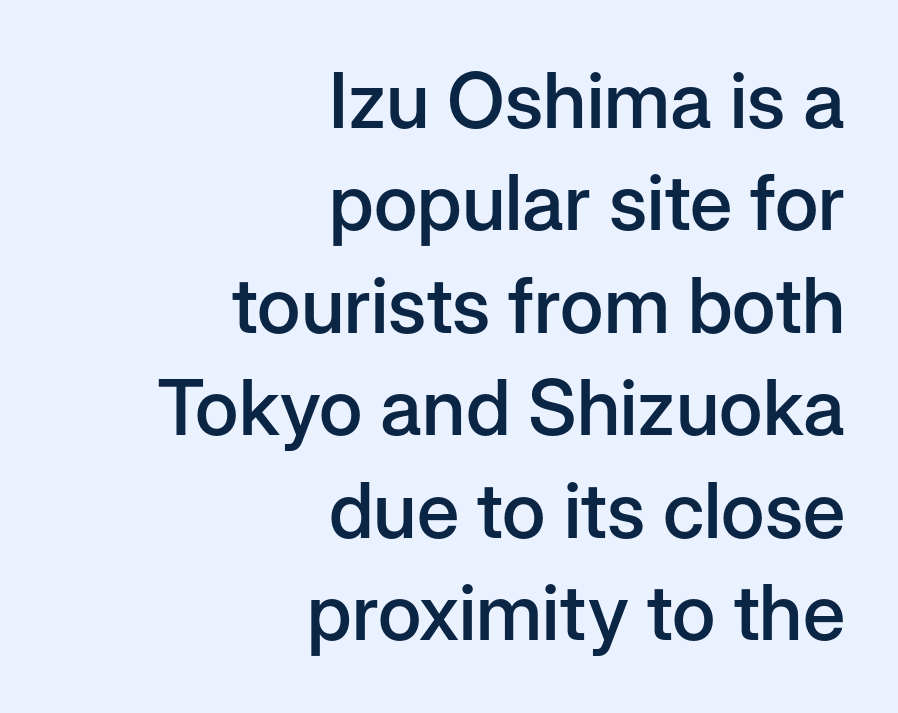
Q: Is the text bold? A: Semi-bold.
Q: Is the text italic (slanted)? A: No, it is upright.
Q: Is the typeface a serif or a sans-serif typeface? A: Sans-serif.
Q: Is the text underlined? A: No.
Q: How is the paragraph aligned? A: Right-aligned.
Q: Is the spacing between letters normal or unusually wide? A: Normal.
Q: Is the spacing between lines tight, normal or loose? A: Normal.
Q: Width (condensed, normal, or wide)? A: Normal.
Q: Stroke contrast? A: Low.
Q: x-height? A: Medium.
Q: Monospaced? A: No.
